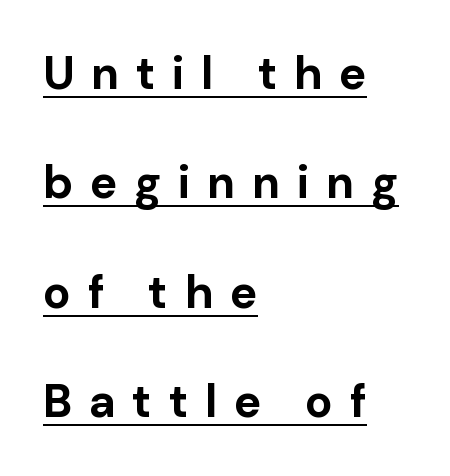
{"serif": "no", "italic": "no", "bold": "yes", "weight": "bold", "width": "normal", "stroke_contrast": "low", "x_height": "medium", "monospaced": "no", "underline": "yes", "align": "left", "line_spacing": "loose", "line_spacing_ratio": 2.38, "letter_spacing": "wide", "letter_spacing_em": 0.36, "glyph_px": 46}
